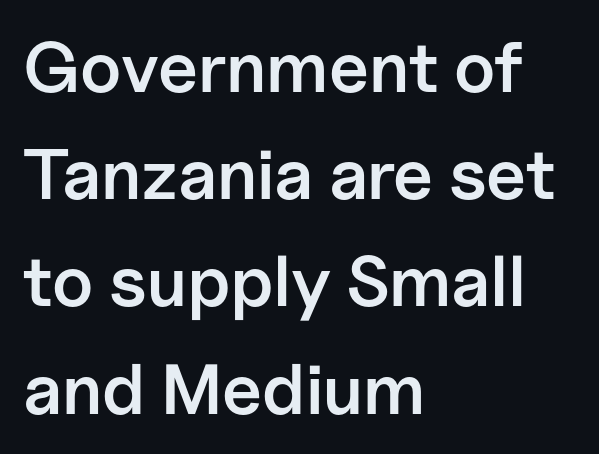
{"serif": "no", "italic": "no", "bold": "semi", "weight": "semibold", "width": "normal", "stroke_contrast": "low", "x_height": "medium", "monospaced": "no", "underline": "no", "align": "left", "line_spacing": "normal", "line_spacing_ratio": 1.51, "letter_spacing": "normal", "letter_spacing_em": 0.0, "glyph_px": 71}
